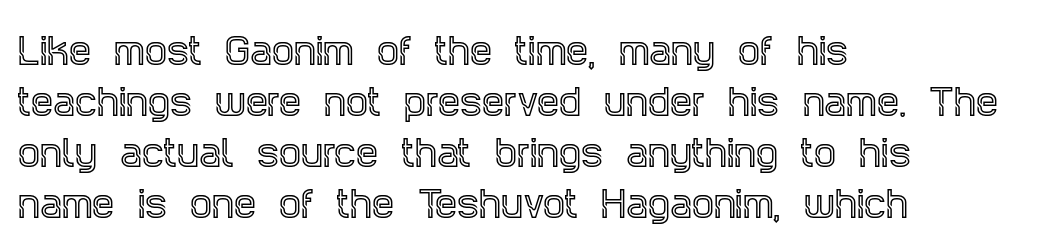
The image shows 35 px condensed serif type, upright; set left-aligned, normal line spacing (1.46x), normal letter spacing, not underlined; a large x-height.
